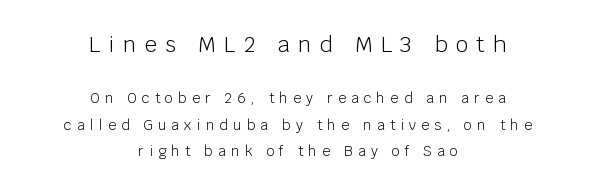
Reading top to bottom, the characters get smaller at the block break. Type without underlining. These lines have a slow, spaced-out rhythm from letter to letter. These lines are centered, leaving both edges ragged. Stem width sits at or under what a default text font uses. In terms of posture, this sample is upright.
